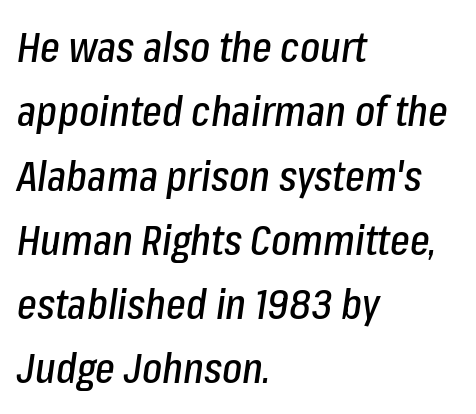
The image shows 42 px condensed type, italic (leaning right); set left-aligned, normal line spacing (1.53x), normal letter spacing, not underlined; low stroke contrast and a medium x-height.
